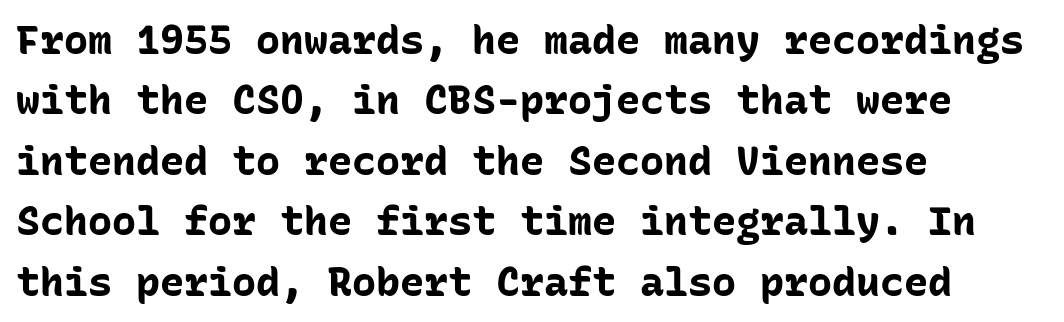
The image shows 40 px bold sans-serif type, upright, monospaced; set left-aligned, normal line spacing (1.51x), normal letter spacing, not underlined; low stroke contrast and a medium x-height.
